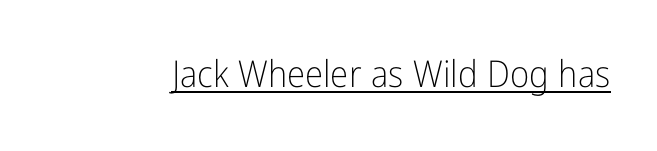
The image shows 37 px light, condensed sans-serif type, upright; set normal letter spacing, underlined; low stroke contrast and a medium x-height.
